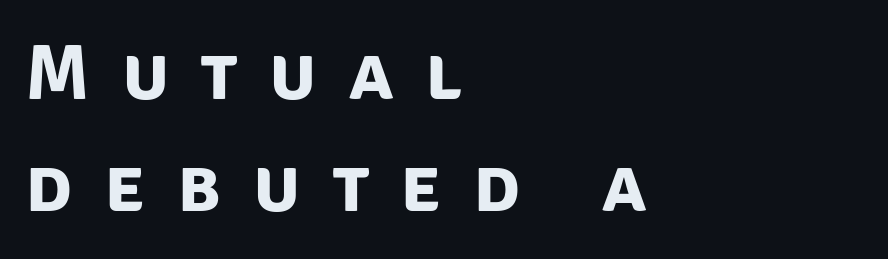
Q: Is the text bold? A: Yes.
Q: Is the typeface a serif or a sans-serif typeface? A: Sans-serif.
Q: Is the text underlined? A: No.
Q: How is the paragraph aligned? A: Left-aligned.
Q: Is the spacing between letters normal or unusually wide? A: Unusually wide.
Q: Is the spacing between lines tight, normal or loose? A: Normal.
Q: Width (condensed, normal, or wide)? A: Normal.
Q: Stroke contrast? A: Low.
Q: x-height? A: Large.
Q: Monospaced? A: No.
